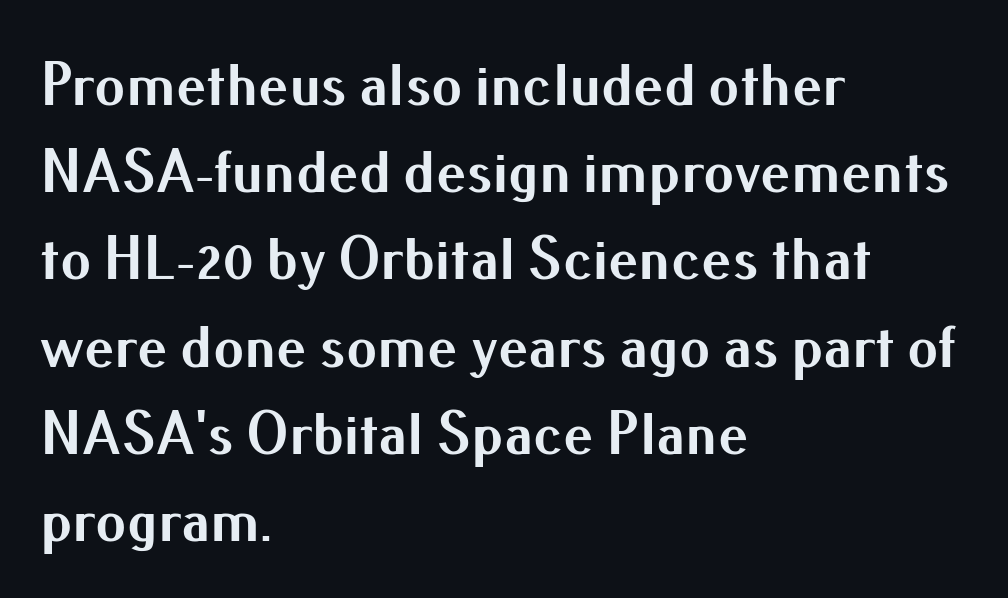
The image shows 61 px bold sans-serif type, upright; set left-aligned, normal line spacing (1.43x), normal letter spacing, not underlined; medium stroke contrast and a small x-height.
